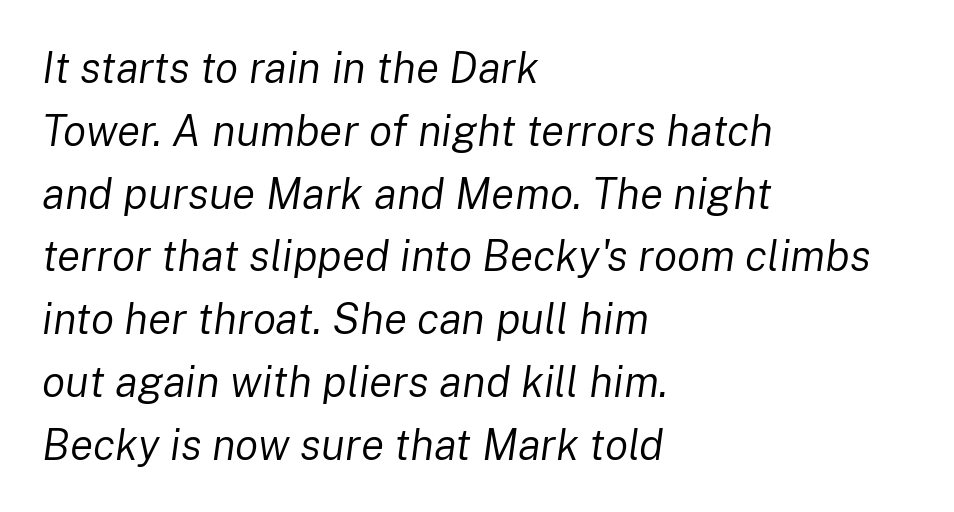
{"italic": "yes", "lean": "right", "slant_degrees": 8, "bold": "no", "weight": "regular", "width": "normal", "stroke_contrast": "low", "x_height": "medium", "monospaced": "no", "underline": "no", "align": "left", "line_spacing": "normal", "line_spacing_ratio": 1.46, "letter_spacing": "normal", "letter_spacing_em": 0.0, "glyph_px": 43}
